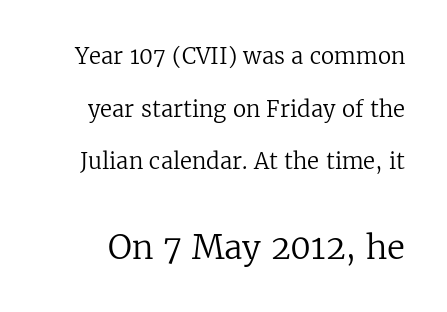
{"serif": "yes", "italic": "no", "bold": "no", "weight": "regular", "width": "normal", "stroke_contrast": "low", "x_height": "medium", "monospaced": "no", "underline": "no", "line_spacing": "loose", "line_spacing_ratio": 2.39, "letter_spacing": "normal", "letter_spacing_em": 0.0, "larger_block": "second", "size_ratio": 1.5, "glyph_px": 33}
